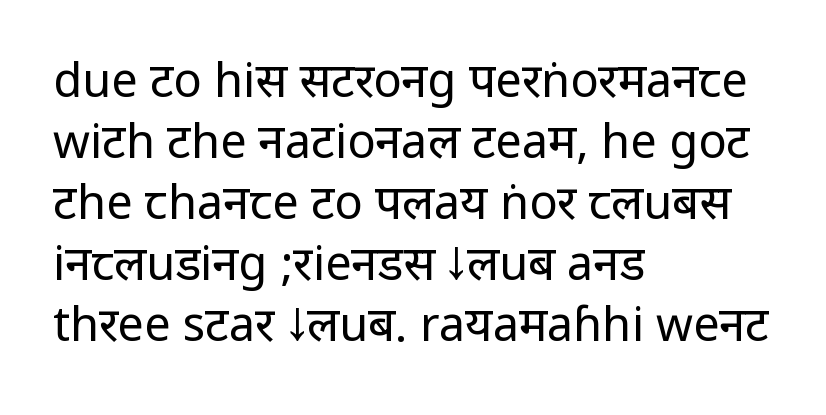
Notice how the passage keeps a crisp vertical edge on the left only. Grotesque or geometric, the face here clearly has no serifs. Vertically, the passage feels balanced, rows spaced as you'd expect. Only glyphs here, with clear space below each row. No letter is thick-stroked: the sample isn't bold. Nope, not italic — everything's standing straight.
